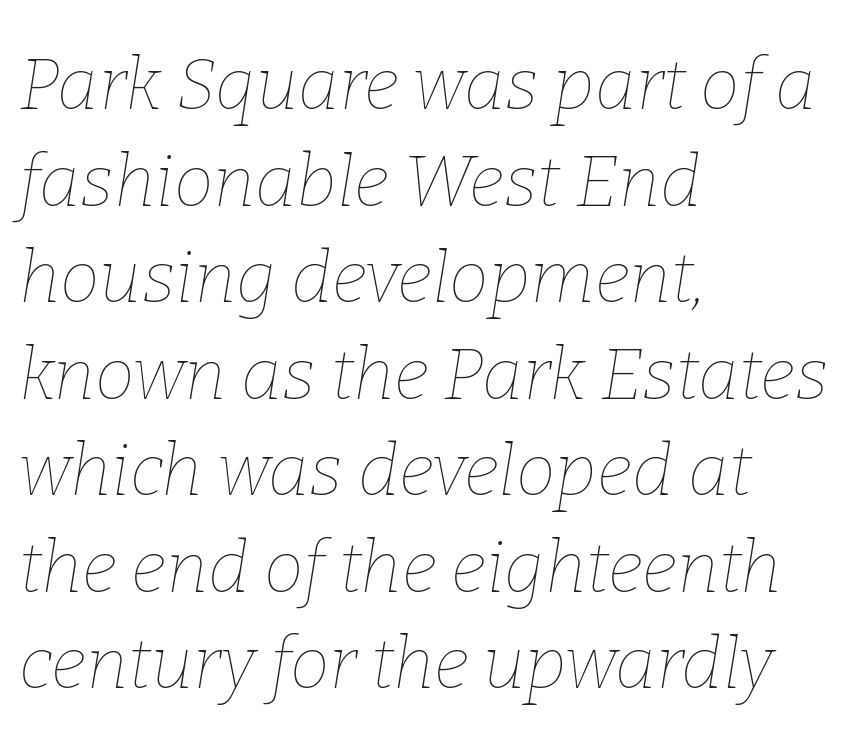
The image shows 71 px thin type, italic (leaning right); set left-aligned, normal line spacing (1.36x), normal letter spacing, not underlined; low stroke contrast and a medium x-height.
